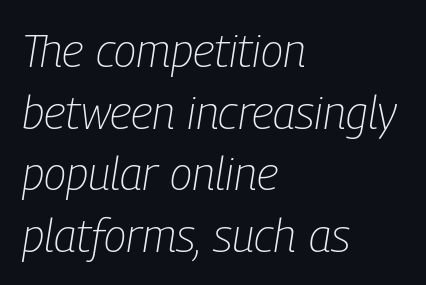
The image shows 46 px light, condensed type, italic (leaning right); set left-aligned, normal line spacing (1.34x), normal letter spacing, not underlined; low stroke contrast and a medium x-height.
